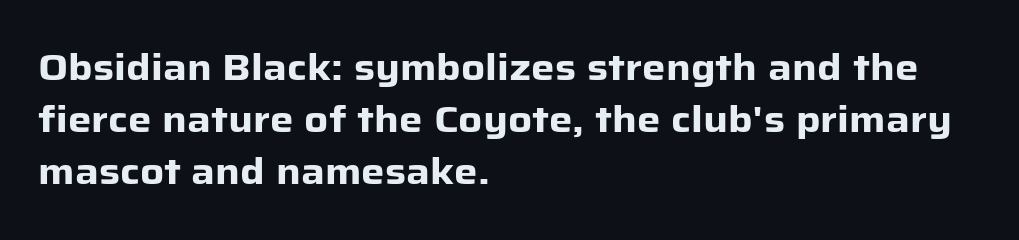
{"serif": "no", "italic": "no", "bold": "yes", "weight": "heavy", "width": "normal", "stroke_contrast": "low", "x_height": "medium", "monospaced": "no", "underline": "no", "align": "left", "line_spacing": "normal", "line_spacing_ratio": 1.41, "letter_spacing": "normal", "letter_spacing_em": 0.0, "glyph_px": 37}
